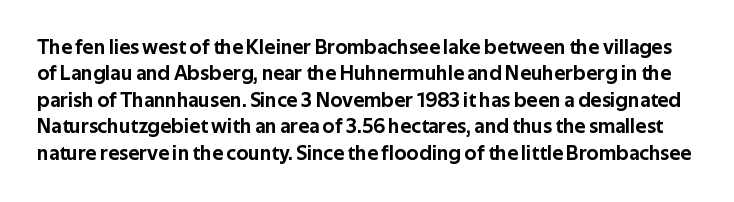
{"italic": "no", "underline": "no", "line_spacing": "normal", "line_spacing_ratio": 1.26, "letter_spacing": "normal", "letter_spacing_em": 0.0, "glyph_px": 21}
